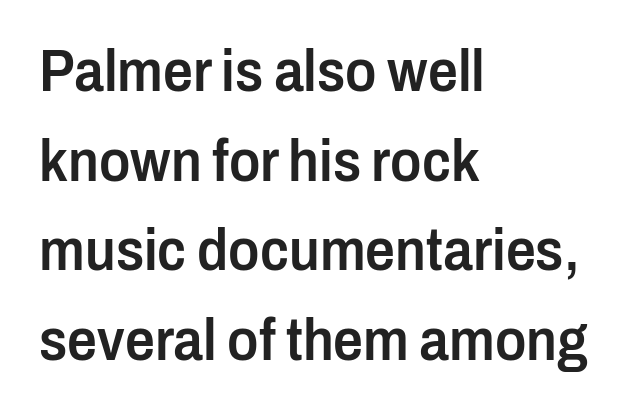
A typesetter would label this face a sans. Bold? Not quite — semibold, heavier than regular but stopping short. Ascenders rise straight up at ninety degrees. This rendering features lettering with no underline.
